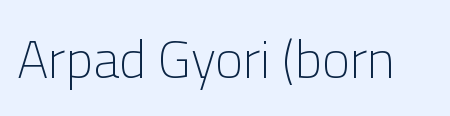
The image shows 53 px light sans-serif type, upright; set normal letter spacing, not underlined; low stroke contrast and a medium x-height.
